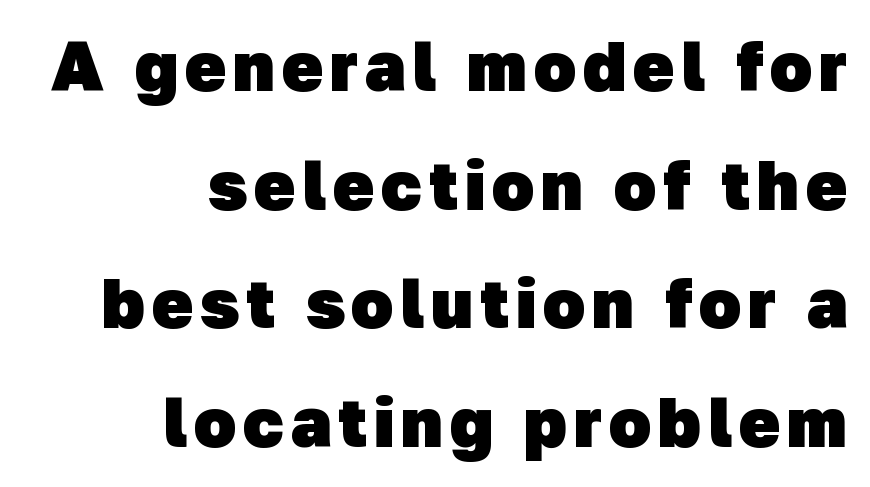
Words float on clear page, feet unadorned. The face used here is proportionally spaced, like ordinary book or web type. Bold? Absolutely — the strokes are thick and heavy. The rag falls on the left side of this text block.
